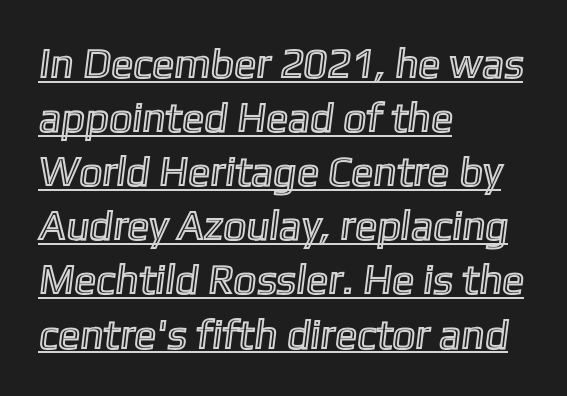
The image shows 41 px text type; set left-aligned, normal line spacing (1.32x), normal letter spacing, underlined; a medium x-height.
